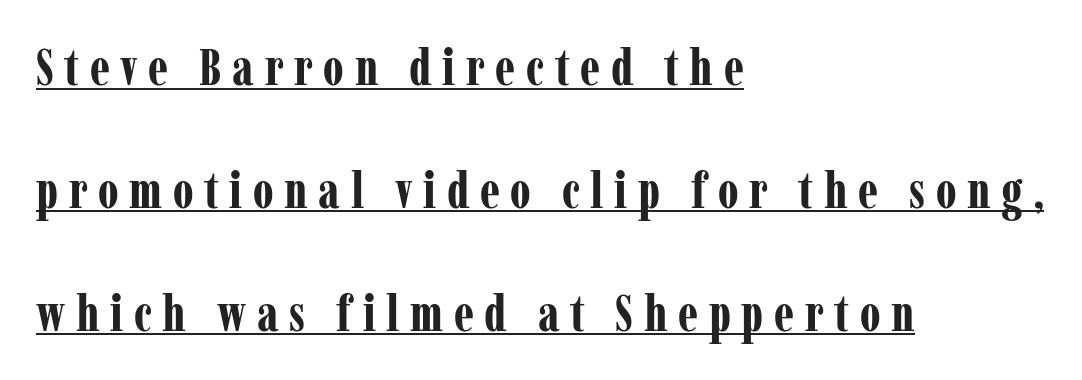
These lines are rendered in a variable-pitch font. Caption: multi-line text, flush left, ragged right. The rendering inserts visible extra space after every character. Check the space under the baseline: a stroke is drawn there. Thick stems and heavy bowls — unmistakably bold.
